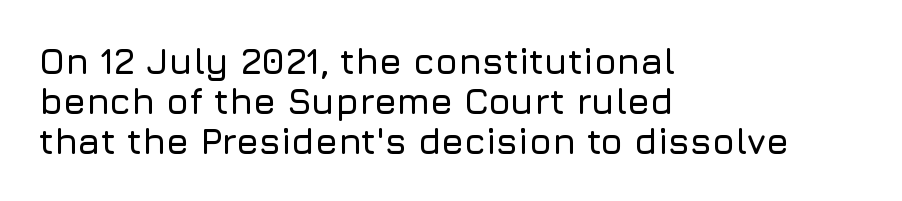
Q: Is the text italic (slanted)? A: No, it is upright.
Q: Is the typeface a serif or a sans-serif typeface? A: Sans-serif.
Q: Is the text underlined? A: No.
Q: How is the paragraph aligned? A: Left-aligned.
Q: Is the spacing between letters normal or unusually wide? A: Normal.
Q: Is the spacing between lines tight, normal or loose? A: Tight.
Q: Width (condensed, normal, or wide)? A: Normal.
Q: Stroke contrast? A: Low.
Q: x-height? A: Medium.
Q: Monospaced? A: No.
